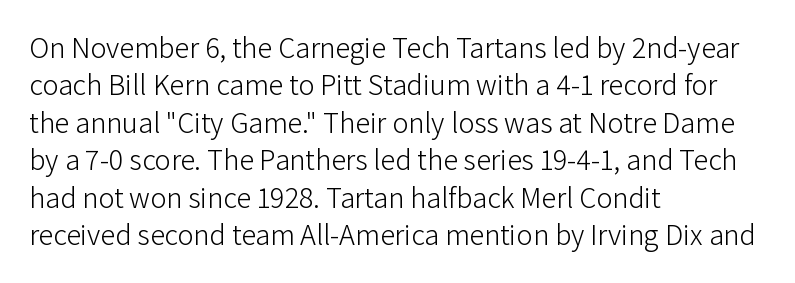
Q: Is the text bold? A: No.
Q: Is the text italic (slanted)? A: No, it is upright.
Q: Is the typeface a serif or a sans-serif typeface? A: Sans-serif.
Q: Is the text underlined? A: No.
Q: How is the paragraph aligned? A: Left-aligned.
Q: Is the spacing between letters normal or unusually wide? A: Normal.
Q: Is the spacing between lines tight, normal or loose? A: Normal.
Q: Width (condensed, normal, or wide)? A: Normal.
Q: Stroke contrast? A: Low.
Q: x-height? A: Medium.
Q: Monospaced? A: No.
